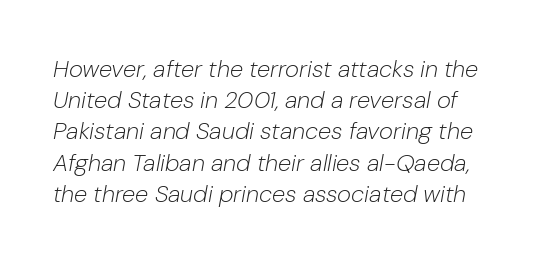
The whole block is typeset with a tilt. The leading is moderate, giving the passage an even texture. Short note: letters normally spaced. Has an underline been added? It has not.
